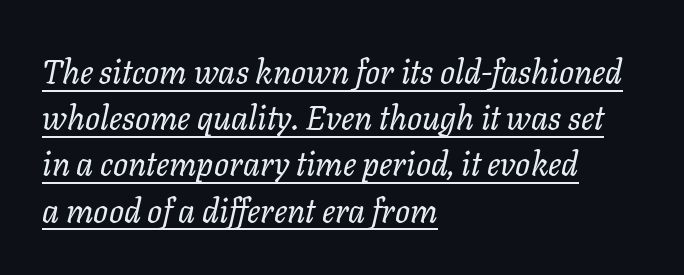
Reading down the column, the eye jumps a familiar distance to each next line. Note the varied advance widths — an 'i' is clearly narrower than an 'm'. The lines in this sample share a left origin and differ only in where they stop. Looking at the ascenders, they clearly lean. Inter-character spacing is left at the font's built-in metrics. Has an underline been added? It has.
